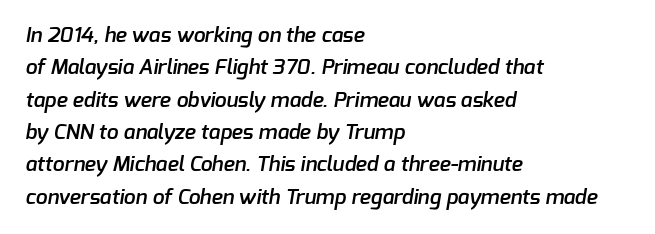
Q: Is the text bold? A: Semi-bold.
Q: Is the text underlined? A: No.
Q: How is the paragraph aligned? A: Left-aligned.
Q: Is the spacing between letters normal or unusually wide? A: Normal.
Q: Is the spacing between lines tight, normal or loose? A: Normal.
